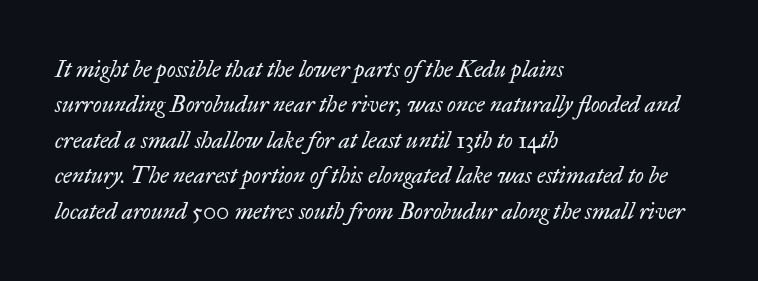
Q: Is the text bold? A: No.
Q: Is the text italic (slanted)? A: Yes, it leans right by about 17 degrees.
Q: Is the text underlined? A: No.
Q: How is the paragraph aligned? A: Left-aligned.
Q: Is the spacing between letters normal or unusually wide? A: Normal.
Q: Is the spacing between lines tight, normal or loose? A: Normal.
